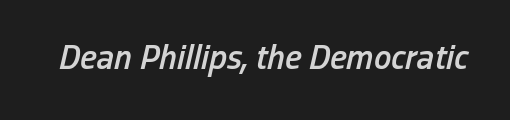
The passage shown has conventional tracking throughout. The specimen reads as italic at a glance. The typesetting leans somewhat heavy: a semibold. Descenders are the only things crossing below the line. Is this a fixed-width face? No — the glyphs have proportional, varying widths.
